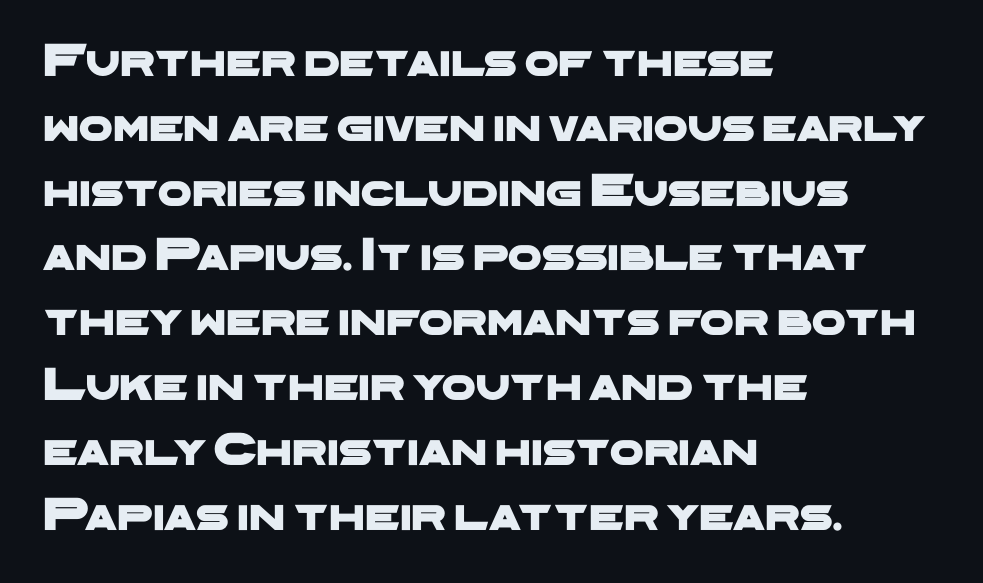
Q: Is the typeface a serif or a sans-serif typeface? A: Sans-serif.
Q: Is the text underlined? A: No.
Q: How is the paragraph aligned? A: Left-aligned.
Q: Is the spacing between letters normal or unusually wide? A: Normal.
Q: Is the spacing between lines tight, normal or loose? A: Normal.
Q: Width (condensed, normal, or wide)? A: Wide.
Q: Stroke contrast? A: Low.
Q: x-height? A: Medium.
Q: Monospaced? A: No.
